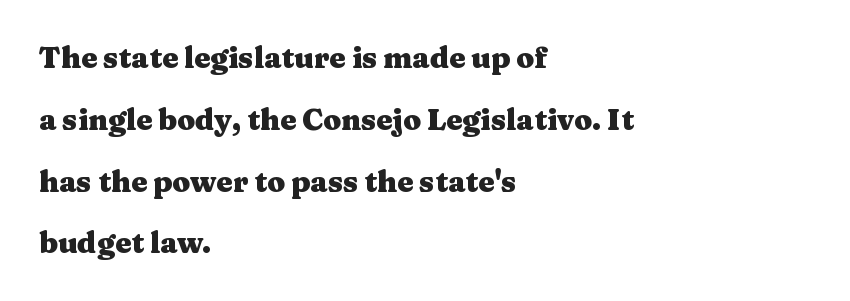
Observe the serifs anchoring each vertical stroke in this sample. These lines are set flush left with a ragged right edge. Note the varied advance widths — an 'i' is clearly narrower than an 'm'. Check under the words: just untouched page. The horizontal fit of the characters is conventional and even.
